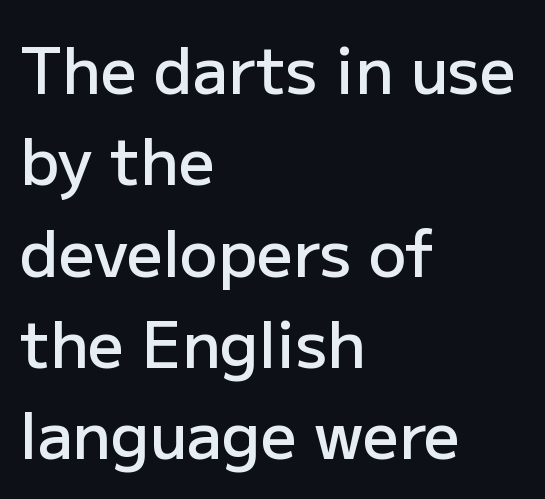
The image shows 63 px semibold sans-serif type, upright; set left-aligned, normal line spacing (1.45x), normal letter spacing, not underlined; low stroke contrast and a medium x-height.
